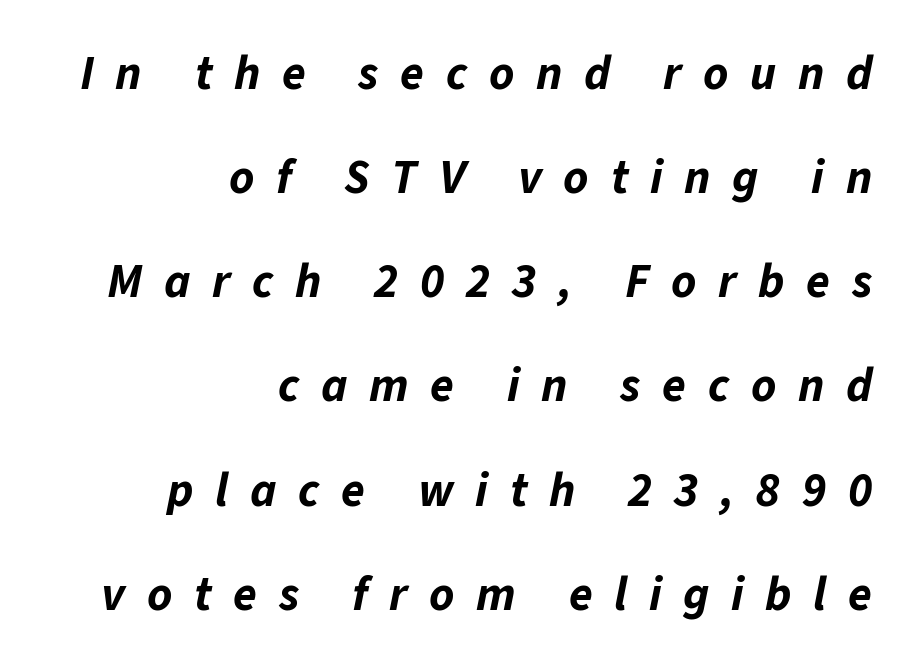
The image shows 48 px bold type, italic (leaning right); set right-aligned, loose line spacing (2.17x), unusually wide letter spacing (+0.45 em), not underlined; low stroke contrast and a medium x-height.
